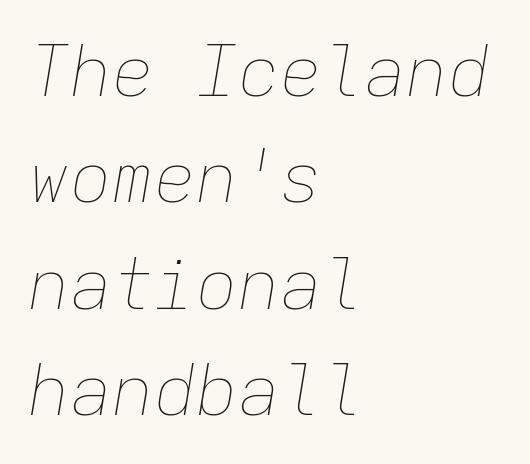
{"italic": "yes", "lean": "right", "slant_degrees": 9, "bold": "no", "weight": "thin", "width": "normal", "stroke_contrast": "low", "x_height": "medium", "monospaced": "yes", "underline": "no", "align": "left", "line_spacing": "normal", "line_spacing_ratio": 1.52, "letter_spacing": "normal", "letter_spacing_em": 0.0, "glyph_px": 70}
